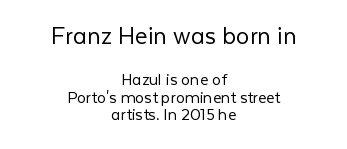
Q: Is the text bold? A: No.
Q: Is the text italic (slanted)? A: No, it is upright.
Q: Is the text underlined? A: No.
Q: How is the paragraph aligned? A: Centered.
Q: Is the spacing between letters normal or unusually wide? A: Normal.
Q: Is the spacing between lines tight, normal or loose? A: Tight.
Q: Which block of text is set in a larger size, the first (top) or the second (bottom)? A: The first (top) one.
